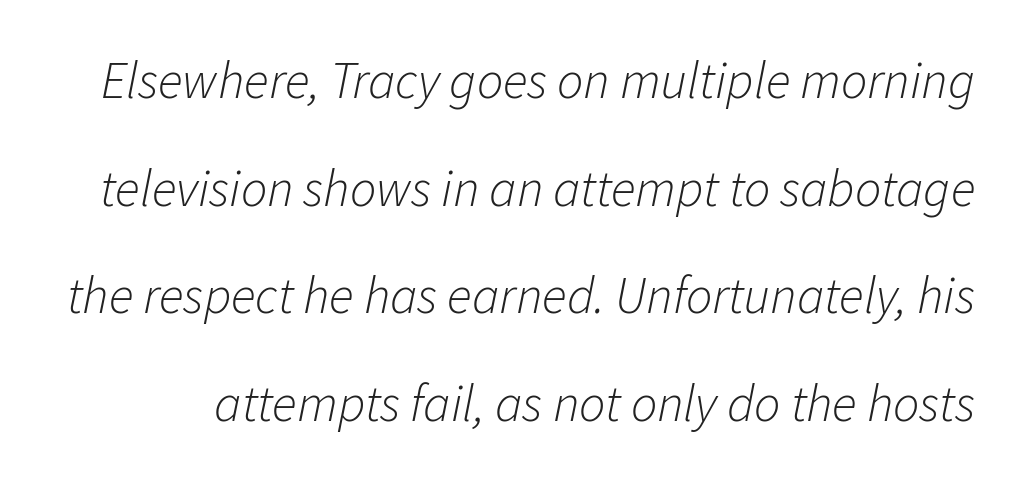
{"italic": "yes", "lean": "right", "slant_degrees": 11, "bold": "no", "weight": "light", "width": "normal", "stroke_contrast": "low", "x_height": "medium", "monospaced": "no", "underline": "no", "line_spacing": "loose", "line_spacing_ratio": 2.07, "letter_spacing": "normal", "letter_spacing_em": 0.0, "glyph_px": 52}
